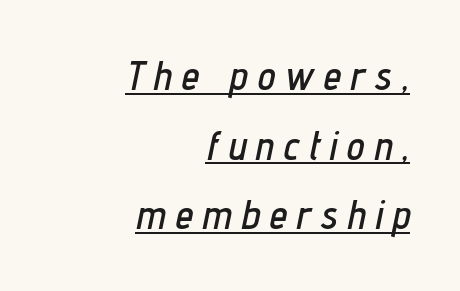
The image shows 40 px condensed type, italic (leaning right); set right-aligned, line spacing 1.74x, unusually wide letter spacing (+0.25 em), underlined; low stroke contrast and a medium x-height.
